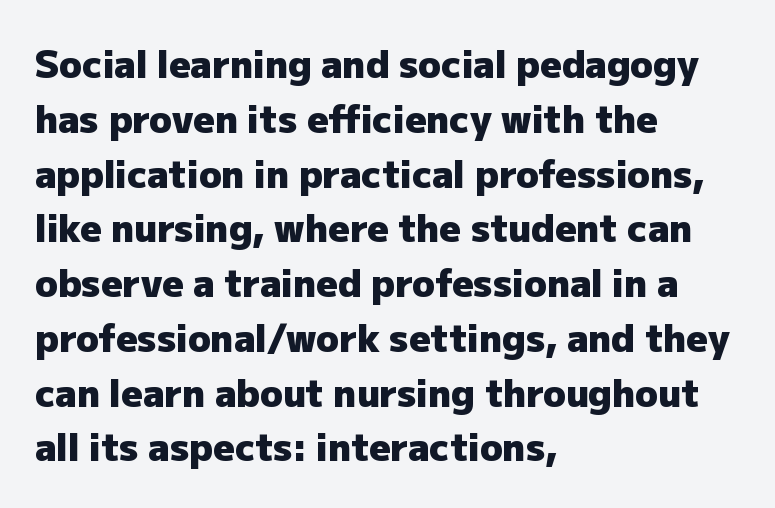
Each word holds together tightly as a unit, with standard inter-letter gaps. Is there any slant? The stems are plumb. Notice how thick the strokes are: this is what a full bold looks like. Typeset ragged right — the left edge is the straight one.
